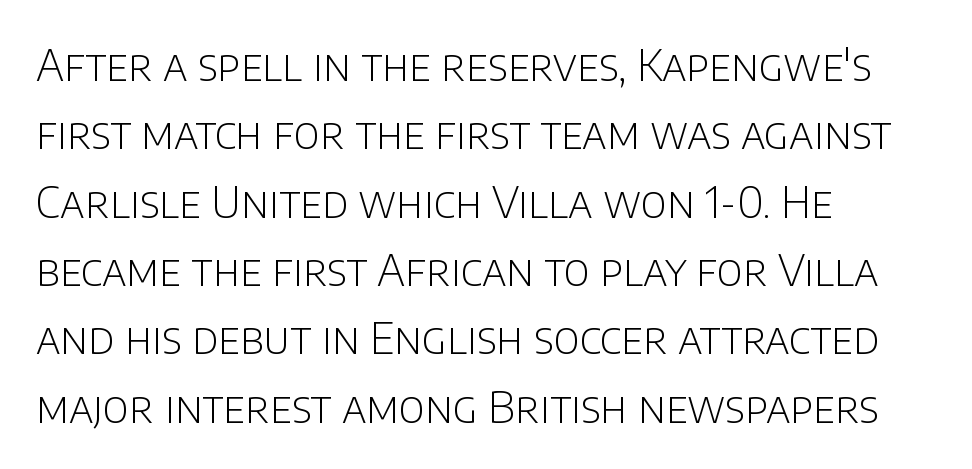
The image shows 43 px light sans-serif type, upright; set left-aligned, normal line spacing (1.59x), normal letter spacing, not underlined; low stroke contrast and a large x-height.
